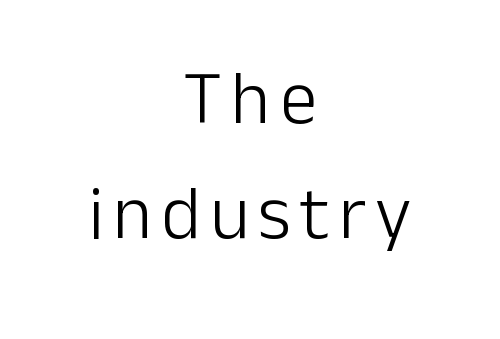
{"serif": "no", "italic": "no", "bold": "no", "weight": "light", "width": "normal", "stroke_contrast": "low", "x_height": "medium", "monospaced": "no", "underline": "no", "align": "center", "line_spacing": "normal", "line_spacing_ratio": 1.54, "glyph_px": 75}
